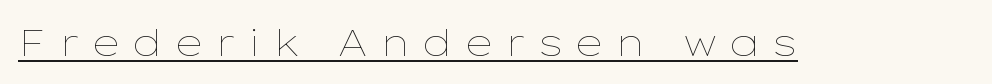
You can see a thin bar hugging the bottom of the glyphs. Upright lettering throughout. How are the letters spaced? Widely, with obvious added tracking. Counters stay open thanks to moderate or lighter strokes. A typesetter would call this proportional, since set widths differ per character.
